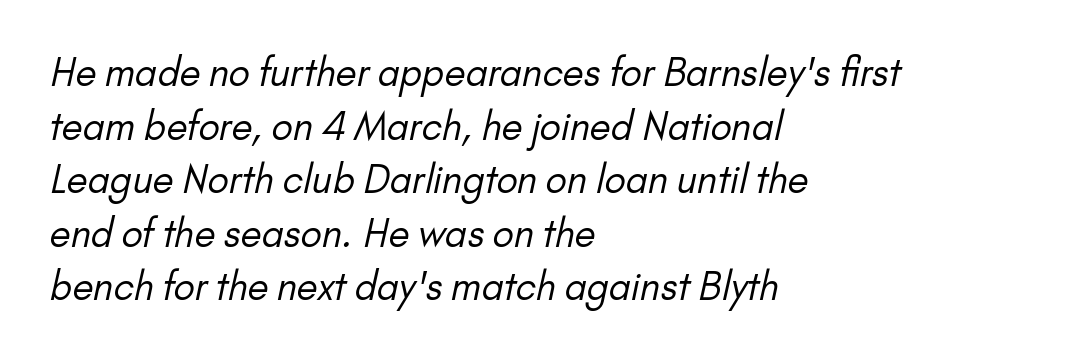
{"serif": "no", "bold": "no", "weight": "regular", "width": "normal", "stroke_contrast": "low", "x_height": "small", "monospaced": "no", "underline": "no", "align": "left", "line_spacing": "normal", "line_spacing_ratio": 1.41, "letter_spacing": "normal", "letter_spacing_em": 0.0, "glyph_px": 38}
